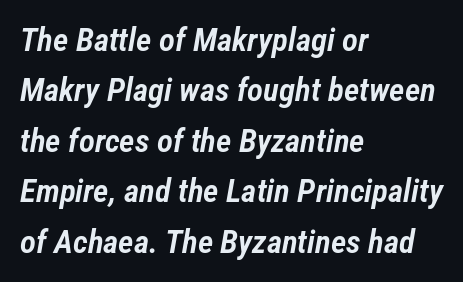
The strip under each line holds only bare page. Regular leading. The rag falls on the right side of this text block. These lines keep a tight, regular rhythm from letter to letter. Spacing verdict: proportional, widths tailored to each character.
